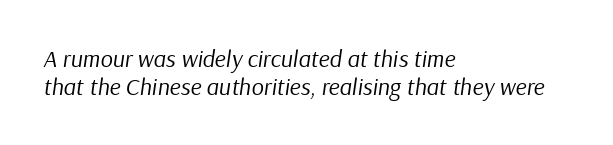
Characters follow at the spacing the type designer built in. Does the copy run flush right? No — it runs flush left. The string is rendered with underlining switched off. The whole block is typeset with a tilt. The strokes carry an ordinary text weight at most.
